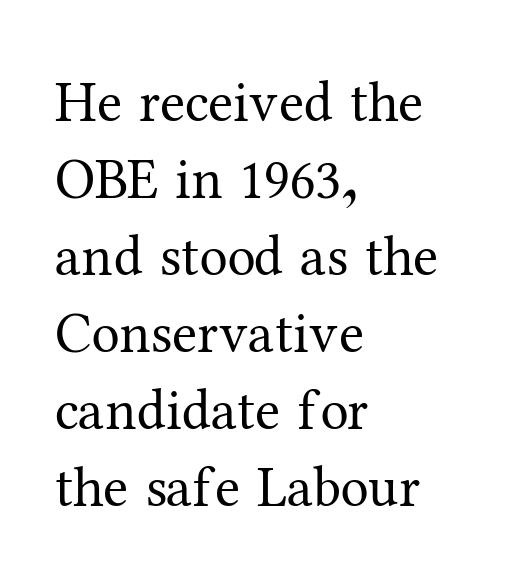
Q: Is the text bold? A: No.
Q: Is the text italic (slanted)? A: No, it is upright.
Q: Is the typeface a serif or a sans-serif typeface? A: Serif.
Q: Is the text underlined? A: No.
Q: How is the paragraph aligned? A: Left-aligned.
Q: Is the spacing between letters normal or unusually wide? A: Normal.
Q: Is the spacing between lines tight, normal or loose? A: Normal.
Q: Width (condensed, normal, or wide)? A: Normal.
Q: Stroke contrast? A: Medium.
Q: x-height? A: Medium.
Q: Monospaced? A: No.
